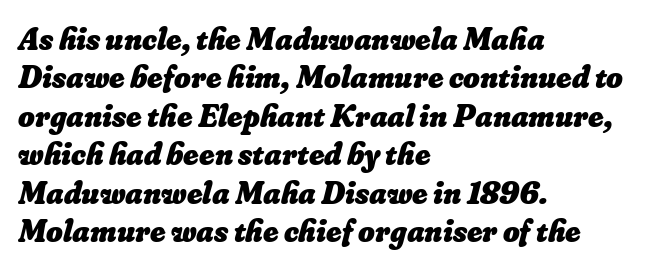
The image shows 32 px heavy type; set left-aligned, line spacing 1.2x, normal letter spacing, not underlined; low stroke contrast and a small x-height.
